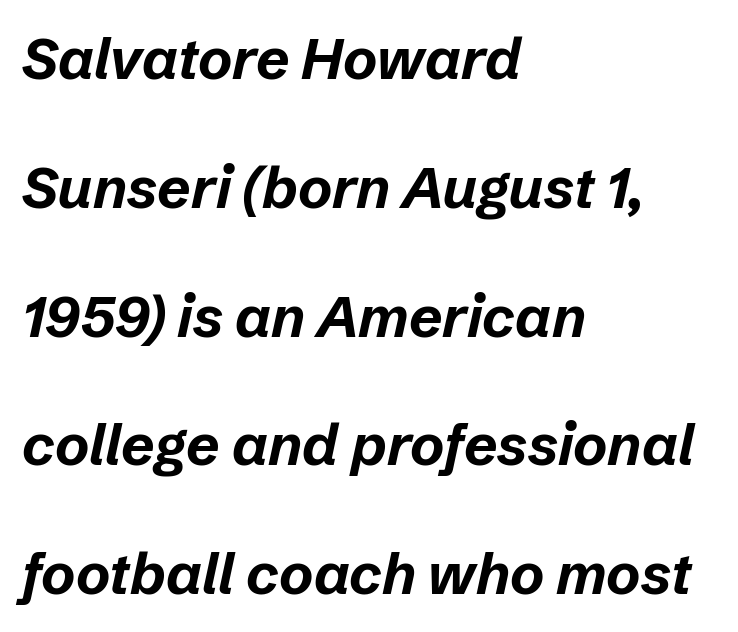
{"italic": "yes", "lean": "right", "slant_degrees": 12, "bold": "yes", "weight": "bold", "width": "normal", "stroke_contrast": "low", "x_height": "medium", "monospaced": "no", "underline": "no", "align": "left", "line_spacing": "loose", "line_spacing_ratio": 2.22, "letter_spacing": "normal", "letter_spacing_em": 0.0, "glyph_px": 58}
